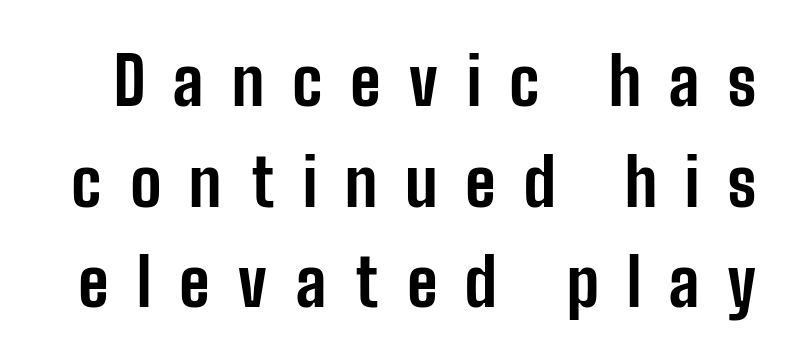
{"serif": "no", "italic": "no", "bold": "yes", "weight": "bold", "width": "condensed", "stroke_contrast": "low", "x_height": "medium", "monospaced": "no", "underline": "no", "line_spacing": "normal", "line_spacing_ratio": 1.55, "letter_spacing": "wide", "letter_spacing_em": 0.43, "glyph_px": 65}
